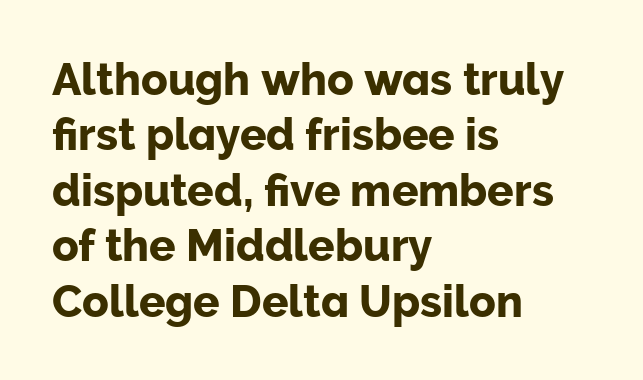
Q: Is the text italic (slanted)? A: No, it is upright.
Q: Is the typeface a serif or a sans-serif typeface? A: Sans-serif.
Q: Is the text underlined? A: No.
Q: How is the paragraph aligned? A: Left-aligned.
Q: Is the spacing between letters normal or unusually wide? A: Normal.
Q: Is the spacing between lines tight, normal or loose? A: Normal.
Q: Width (condensed, normal, or wide)? A: Normal.
Q: Stroke contrast? A: Low.
Q: x-height? A: Medium.
Q: Monospaced? A: No.
